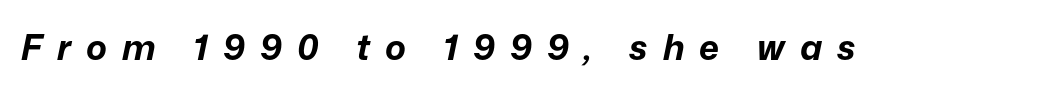
{"italic": "yes", "lean": "right", "slant_degrees": 12, "bold": "yes", "weight": "bold", "width": "normal", "stroke_contrast": "low", "x_height": "medium", "monospaced": "no", "underline": "no", "letter_spacing": "wide", "letter_spacing_em": 0.43, "glyph_px": 35}
